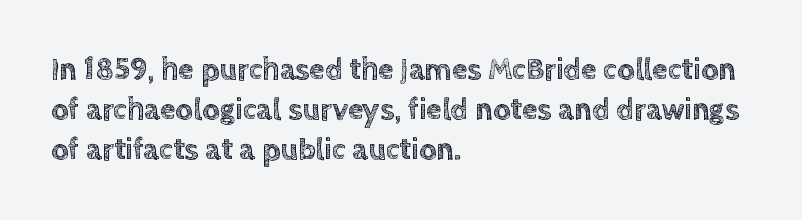
Each letter keeps its own natural width here, so spacing adapts to shape. Glyph-to-glyph distance matches everyday printed text. The setting favours the left margin, as ordinary paragraphs usually do. Upright lettering throughout. Just letters on the line, the space beneath them empty. The line-height multiplier appears to be the usual default.
